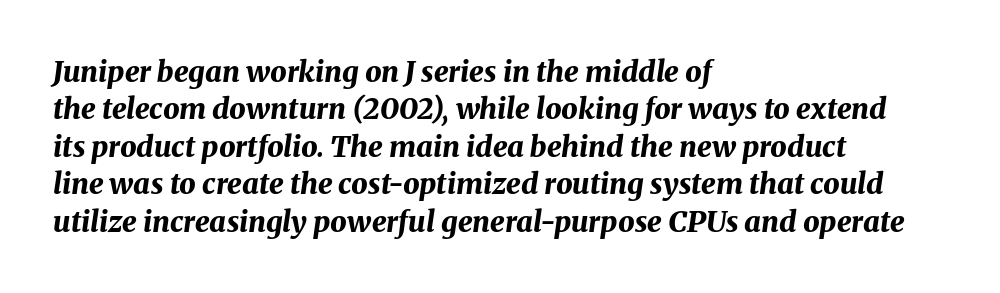
Italic? Definitely — the glyphs are oblique. In terms of leading, this rendering sits right in the middle. A typesetter would call this zero additional tracking. The zone under the glyphs is completely vacant.
